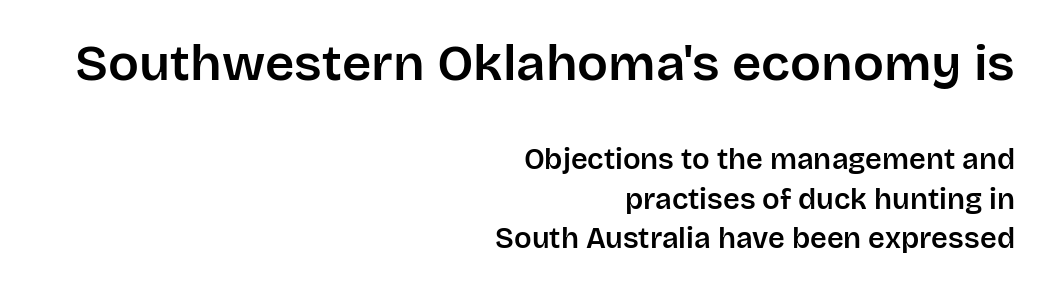
Beneath every word, the page is bare. What's the leading like? Ordinary, nothing unusual. Inter-character spacing is left at the font's built-in metrics. Rendered with straight, roman letterforms.
